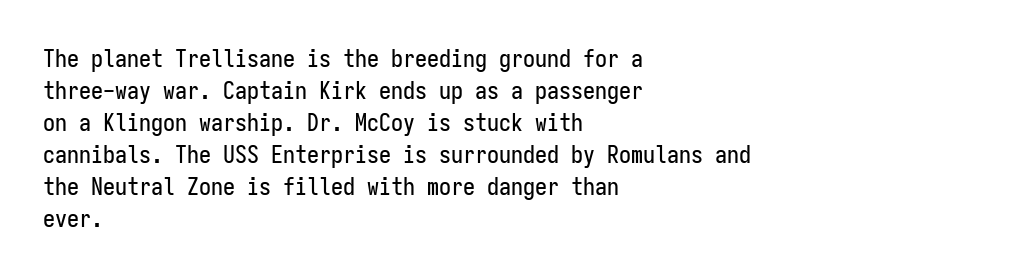
The image shows 24 px text type, upright; set left-aligned, normal line spacing (1.33x), normal letter spacing, not underlined.
